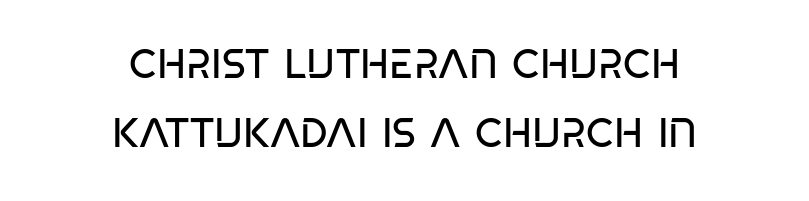
Q: Is the text bold? A: No.
Q: Is the text italic (slanted)? A: No, it is upright.
Q: Is the typeface a serif or a sans-serif typeface? A: Sans-serif.
Q: Is the text underlined? A: No.
Q: How is the paragraph aligned? A: Centered.
Q: Is the spacing between letters normal or unusually wide? A: Normal.
Q: Is the spacing between lines tight, normal or loose? A: Normal.
Q: Width (condensed, normal, or wide)? A: Condensed.
Q: Stroke contrast? A: Low.
Q: x-height? A: Large.
Q: Monospaced? A: No.
